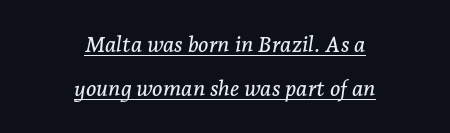
Q: Is the text italic (slanted)? A: Yes, it leans right by about 7 degrees.
Q: Is the text underlined? A: Yes.
Q: How is the paragraph aligned? A: Centered.
Q: Is the spacing between letters normal or unusually wide? A: Normal.
Q: Is the spacing between lines tight, normal or loose? A: Loose.
